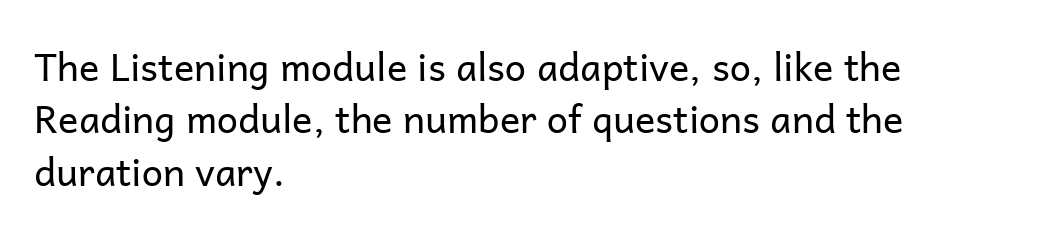
Q: Is the text bold? A: No.
Q: Is the text italic (slanted)? A: No, it is upright.
Q: Is the typeface a serif or a sans-serif typeface? A: Sans-serif.
Q: Is the text underlined? A: No.
Q: How is the paragraph aligned? A: Left-aligned.
Q: Is the spacing between letters normal or unusually wide? A: Normal.
Q: Is the spacing between lines tight, normal or loose? A: Normal.
Q: Width (condensed, normal, or wide)? A: Normal.
Q: Stroke contrast? A: Low.
Q: x-height? A: Medium.
Q: Monospaced? A: No.
